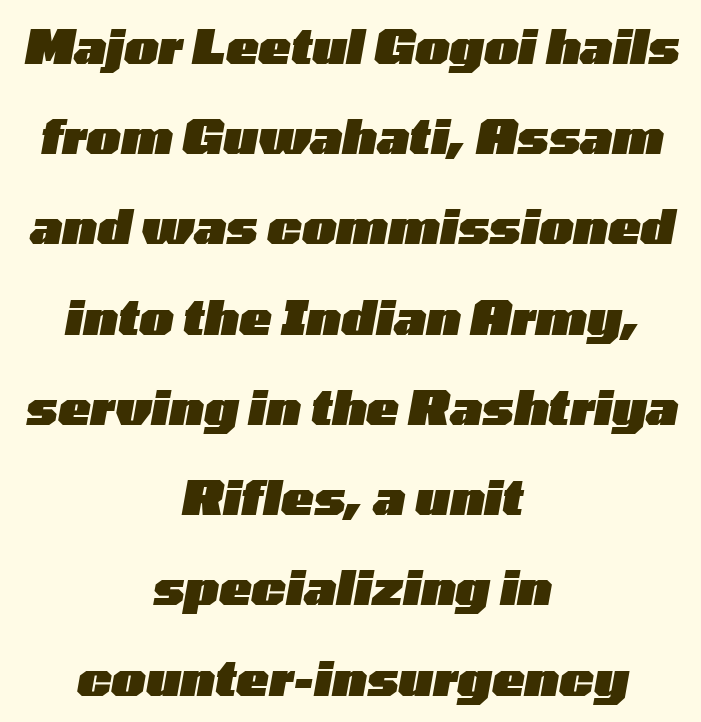
Italic: yes, the glyphs are oblique. A centered setting, common on invitations and titles, is used for this passage. Weight check: bold — yes, fully. Looks like regular typesetting: each glyph gets only the width it needs. This sample uses plain, unmodified letter spacing.
